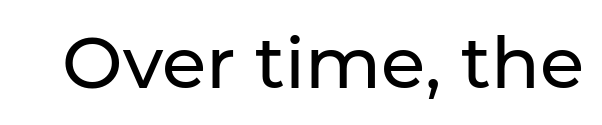
Compared with a typical body face, this is equally light or lighter still. This sample has the flowing, uneven cadence of proportional lettering. No italicization has been applied; the sample stays upright. Letterform terminals end flat and unadorned throughout the passage. The foot of each line stays bare and open.
